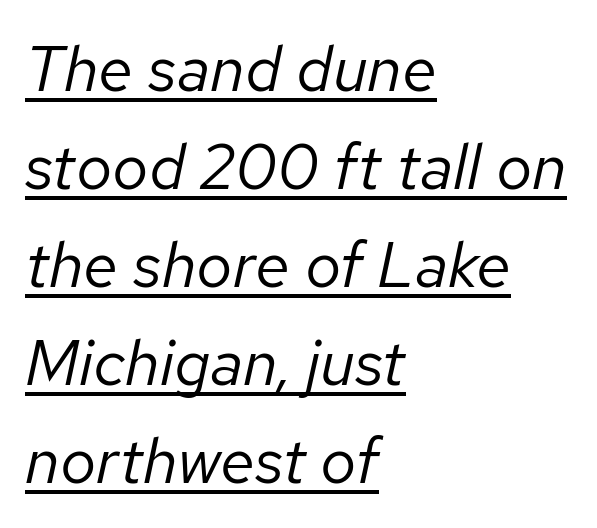
The line texture is even and compact thanks to regular tracking. Somebody hit Ctrl+U on this one — the words are underlined. Do the characters align in a grid? No, the font is proportional. The strokes carry an ordinary text weight at most.
